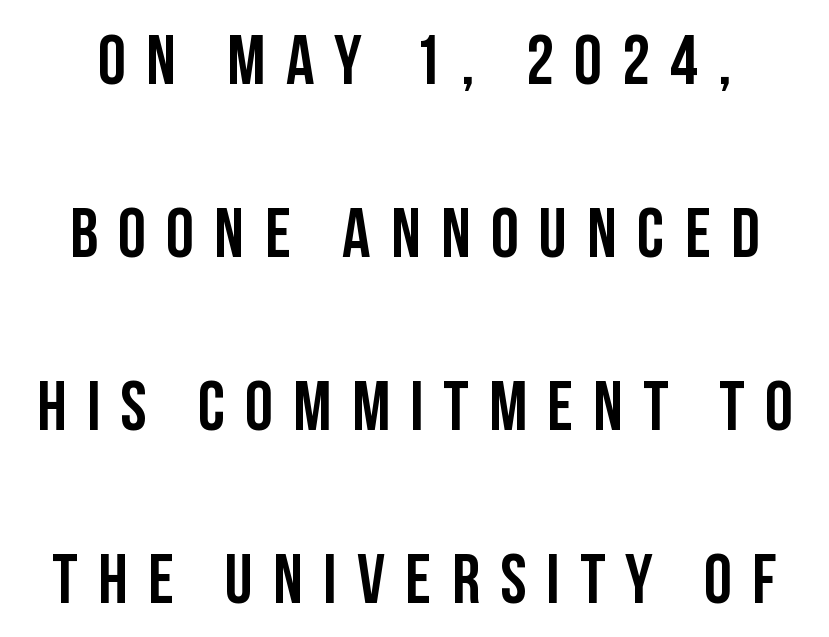
{"serif": "no", "italic": "no", "bold": "yes", "weight": "semibold", "width": "condensed", "stroke_contrast": "low", "x_height": "large", "monospaced": "no", "underline": "no", "line_spacing": "loose", "line_spacing_ratio": 2.47, "letter_spacing": "wide", "letter_spacing_em": 0.29, "glyph_px": 70}
